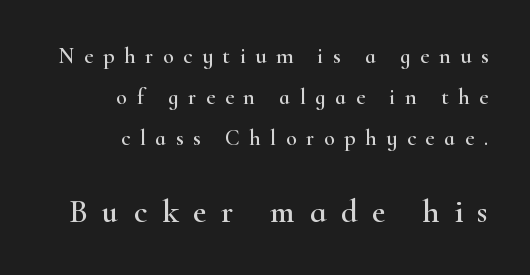
{"serif": "yes", "italic": "no", "width": "wide", "stroke_contrast": "high", "x_height": "small", "monospaced": "no", "underline": "no", "align": "right", "line_spacing_ratio": 1.86, "letter_spacing": "wide", "letter_spacing_em": 0.44, "larger_block": "second", "size_ratio": 1.5, "glyph_px": 33}
